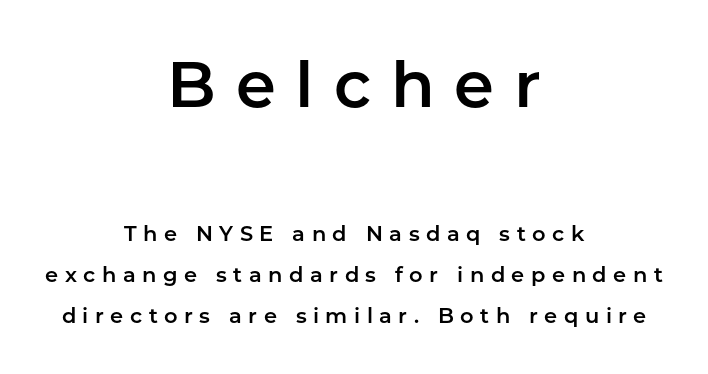
Q: Is the text italic (slanted)? A: No, it is upright.
Q: Is the typeface a serif or a sans-serif typeface? A: Sans-serif.
Q: Is the text underlined? A: No.
Q: How is the paragraph aligned? A: Centered.
Q: Is the spacing between letters normal or unusually wide? A: Unusually wide.
Q: Is the spacing between lines tight, normal or loose? A: Loose.
Q: Which block of text is set in a larger size, the first (top) or the second (bottom)? A: The first (top) one.
Q: Width (condensed, normal, or wide)? A: Normal.
Q: Stroke contrast? A: Low.
Q: x-height? A: Medium.
Q: Monospaced? A: No.
